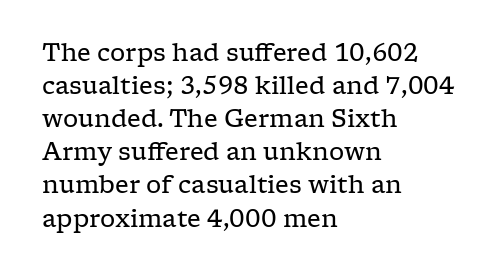
The image shows 24 px text type, upright; set left-aligned, normal line spacing (1.38x), normal letter spacing, not underlined.
